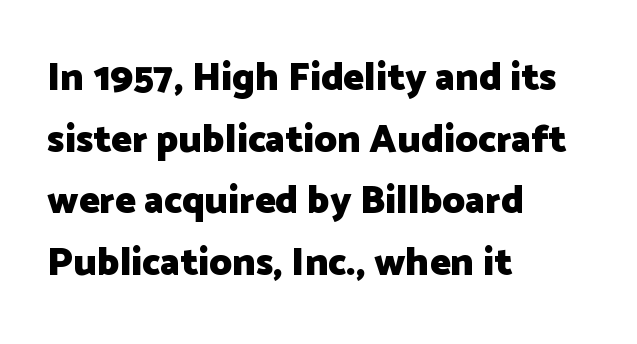
The image shows 39 px heavy sans-serif type, upright; set left-aligned, normal line spacing (1.58x), normal letter spacing, not underlined; low stroke contrast and a medium x-height.
